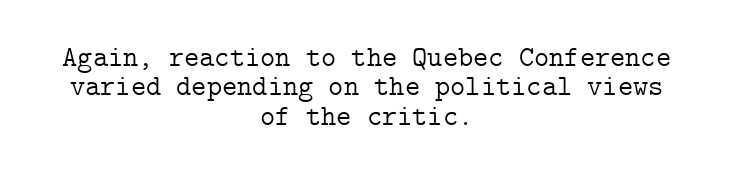
Q: Is the text bold? A: No.
Q: Is the text italic (slanted)? A: No, it is upright.
Q: Is the typeface a serif or a sans-serif typeface? A: Serif.
Q: Is the text underlined? A: No.
Q: How is the paragraph aligned? A: Centered.
Q: Is the spacing between letters normal or unusually wide? A: Normal.
Q: Is the spacing between lines tight, normal or loose? A: Tight.
Q: Width (condensed, normal, or wide)? A: Normal.
Q: Stroke contrast? A: Low.
Q: x-height? A: Medium.
